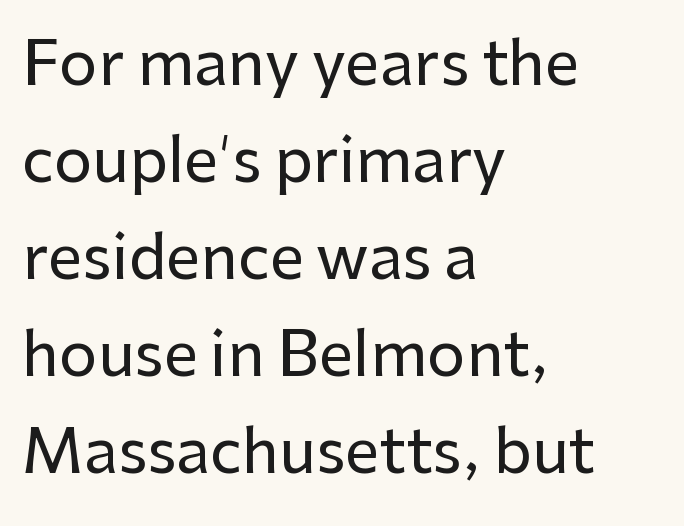
Q: Is the text italic (slanted)? A: No, it is upright.
Q: Is the typeface a serif or a sans-serif typeface? A: Sans-serif.
Q: Is the text underlined? A: No.
Q: How is the paragraph aligned? A: Left-aligned.
Q: Is the spacing between letters normal or unusually wide? A: Normal.
Q: Is the spacing between lines tight, normal or loose? A: Normal.
Q: Width (condensed, normal, or wide)? A: Normal.
Q: Stroke contrast? A: Low.
Q: x-height? A: Medium.
Q: Monospaced? A: No.
